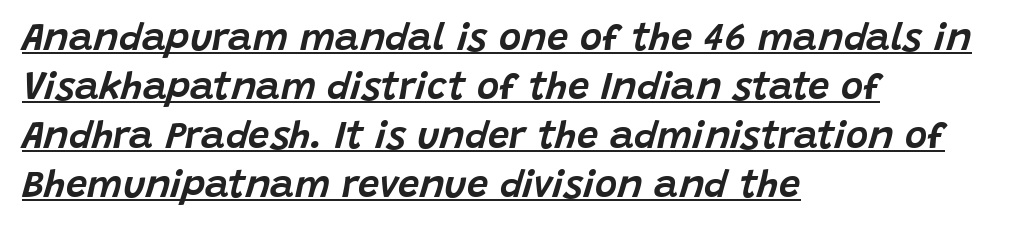
{"italic": "yes", "lean": "right", "slant_degrees": 15, "width": "normal", "stroke_contrast": "low", "x_height": "large", "monospaced": "no", "underline": "yes", "align": "left", "line_spacing": "normal", "line_spacing_ratio": 1.29, "letter_spacing": "normal", "letter_spacing_em": 0.0, "glyph_px": 38}
